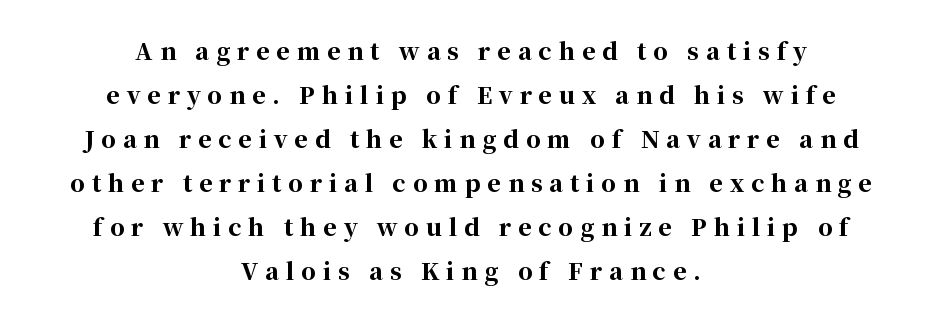
The baseline area is clear. In terms of leading, this rendering errs on the spacious side. Every row of glyphs is offset so its center matches the block's center. Emphasis by weight is at full strength: bold. Quick note: not italic, upright. Observe the wide spacing: letters keep a clear distance from each other.
